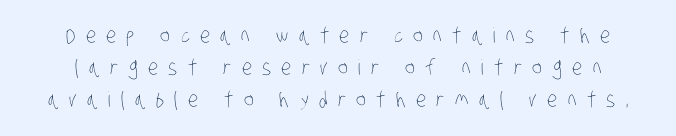
The image shows 21 px text type; set normal line spacing (1.52x), unusually wide letter spacing (+0.49 em), not underlined.
